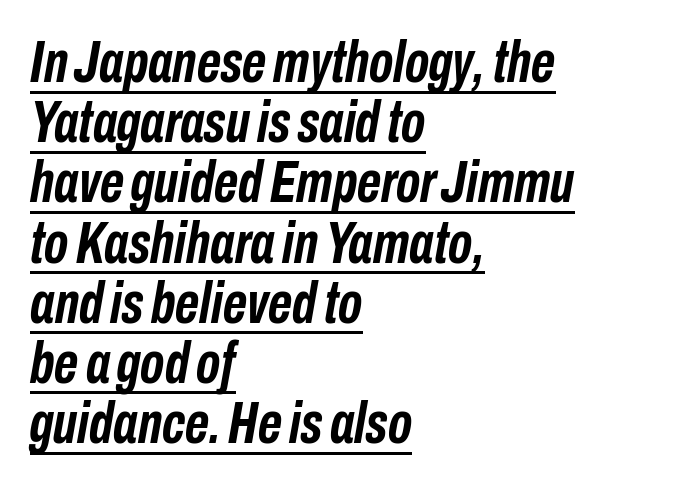
Q: Is the text bold? A: Yes.
Q: Is the text italic (slanted)? A: Yes, it leans right by about 10 degrees.
Q: Is the text underlined? A: Yes.
Q: How is the paragraph aligned? A: Left-aligned.
Q: Is the spacing between letters normal or unusually wide? A: Normal.
Q: Is the spacing between lines tight, normal or loose? A: Tight.
Q: Width (condensed, normal, or wide)? A: Condensed.
Q: Stroke contrast? A: Low.
Q: x-height? A: Medium.
Q: Monospaced? A: No.
